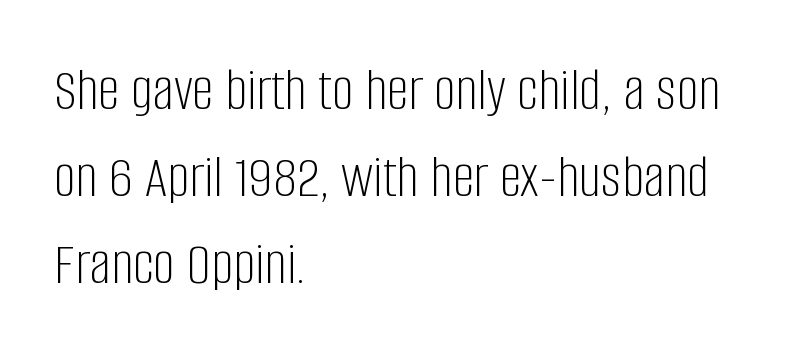
{"serif": "no", "italic": "no", "bold": "no", "weight": "light", "width": "condensed", "stroke_contrast": "low", "x_height": "large", "monospaced": "no", "underline": "no", "align": "left", "line_spacing": "normal", "line_spacing_ratio": 1.43, "letter_spacing": "normal", "letter_spacing_em": 0.0, "glyph_px": 61}
